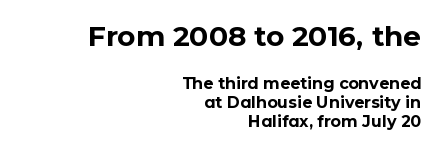
Italic: no, the glyphs are upright roman. Type size steps down from the first block to the second. The rendering shows plain stroke endings on the letterforms — a sans-serif design. The letters sit at their default tracking, neither squeezed nor spread. Each line ends at the same right margin while the left side varies.
